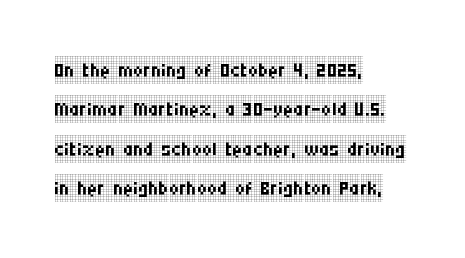
{"serif": "yes", "italic": "no", "bold": "no", "weight": "regular", "width": "condensed", "stroke_contrast": "low", "x_height": "large", "monospaced": "no", "underline": "no", "align": "left", "line_spacing": "normal", "line_spacing_ratio": 1.41, "letter_spacing": "normal", "letter_spacing_em": 0.0, "glyph_px": 28}
